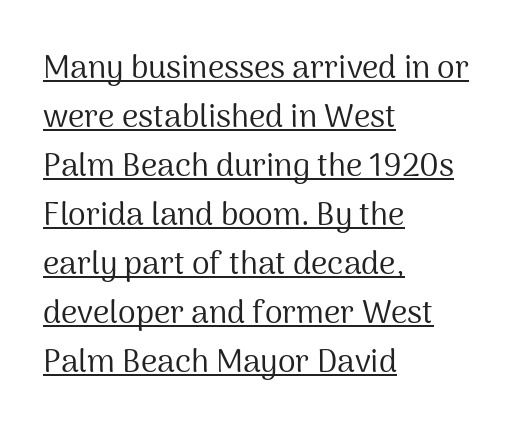
Q: Is the text bold? A: No.
Q: Is the text italic (slanted)? A: No, it is upright.
Q: Is the typeface a serif or a sans-serif typeface? A: Sans-serif.
Q: Is the text underlined? A: Yes.
Q: How is the paragraph aligned? A: Left-aligned.
Q: Is the spacing between letters normal or unusually wide? A: Normal.
Q: Is the spacing between lines tight, normal or loose? A: Normal.
Q: Width (condensed, normal, or wide)? A: Normal.
Q: Stroke contrast? A: Medium.
Q: x-height? A: Medium.
Q: Monospaced? A: No.
